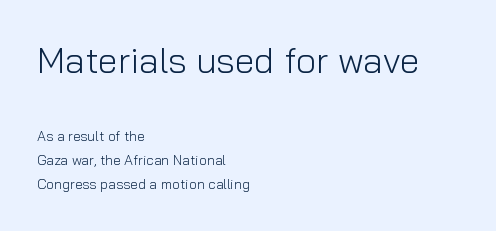
The image shows 36 px light sans-serif type, upright; set left-aligned, line spacing 1.71x, normal letter spacing, not underlined; the first (top) block is 2.57x larger; low stroke contrast and a medium x-height.
